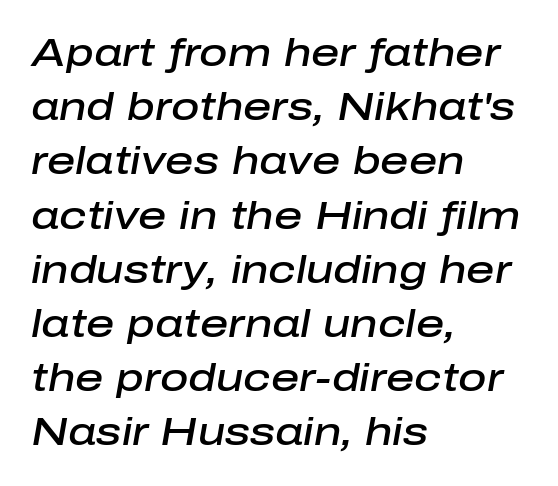
There is no visible air inserted between adjacent glyphs. Does the copy run flush right? No — it runs flush left. The face used here is proportionally spaced, like ordinary book or web type. Underline: absent. Notice how the stems are inclined rather than vertical — that's the hallmark of italics. Horizontal bands of white between lines are of average thickness.
